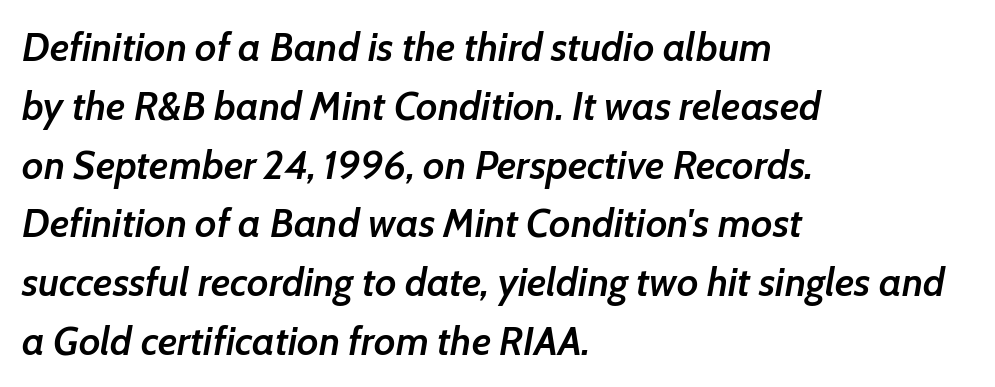
The image shows 40 px semibold type, italic (leaning right); set left-aligned, normal line spacing (1.47x), normal letter spacing, not underlined; low stroke contrast and a medium x-height.
